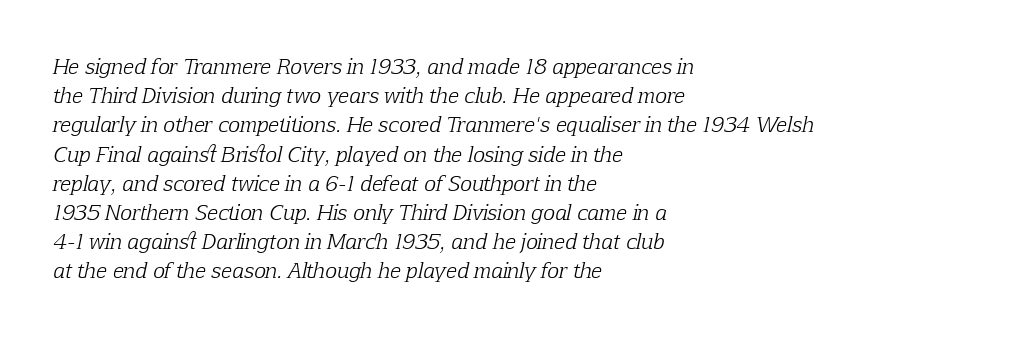
The image shows 20 px text type, italic (leaning right); set left-aligned, normal line spacing (1.46x), normal letter spacing, not underlined.
